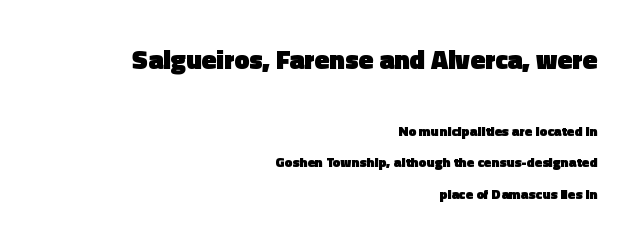
{"italic": "no", "bold": "yes", "underline": "no", "align": "right", "line_spacing": "loose", "line_spacing_ratio": 2.24, "letter_spacing": "normal", "letter_spacing_em": 0.0, "larger_block": "first", "size_ratio": 1.93, "glyph_px": 27}
